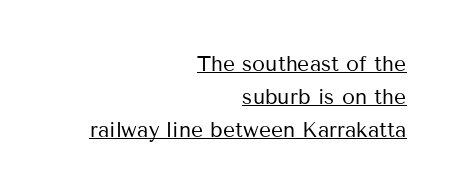
Q: Is the text bold? A: No.
Q: Is the text italic (slanted)? A: No, it is upright.
Q: Is the text underlined? A: Yes.
Q: How is the paragraph aligned? A: Right-aligned.
Q: Is the spacing between letters normal or unusually wide? A: Normal.
Q: Is the spacing between lines tight, normal or loose? A: Normal.
